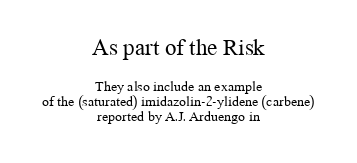
Check the space under the baseline: it is left empty. The block sitting higher on the canvas is the one with enlarged characters. Weight: not bold — regular or lighter. Designer's note — italics off, roman on. Here the glyphs are tracked normally, forming tight word shapes. Interline gaps are noticeably narrow in this sample.
